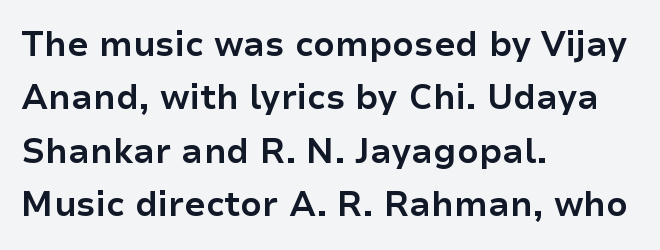
Q: Is the text bold? A: Yes.
Q: Is the text italic (slanted)? A: No, it is upright.
Q: Is the typeface a serif or a sans-serif typeface? A: Sans-serif.
Q: Is the text underlined? A: No.
Q: How is the paragraph aligned? A: Left-aligned.
Q: Is the spacing between letters normal or unusually wide? A: Normal.
Q: Is the spacing between lines tight, normal or loose? A: Normal.
Q: Width (condensed, normal, or wide)? A: Normal.
Q: Stroke contrast? A: Low.
Q: x-height? A: Medium.
Q: Monospaced? A: No.
